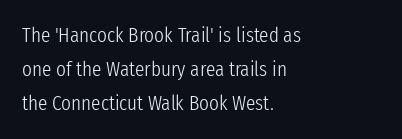
Each line starts at the same left margin while the right side varies. Tall strokes in this sample are plumb rather than angled. Each word holds together tightly as a unit, with standard inter-letter gaps. Has an underline been added? It has not. Heft: none added — not bold. The space between consecutive lines is moderate.
